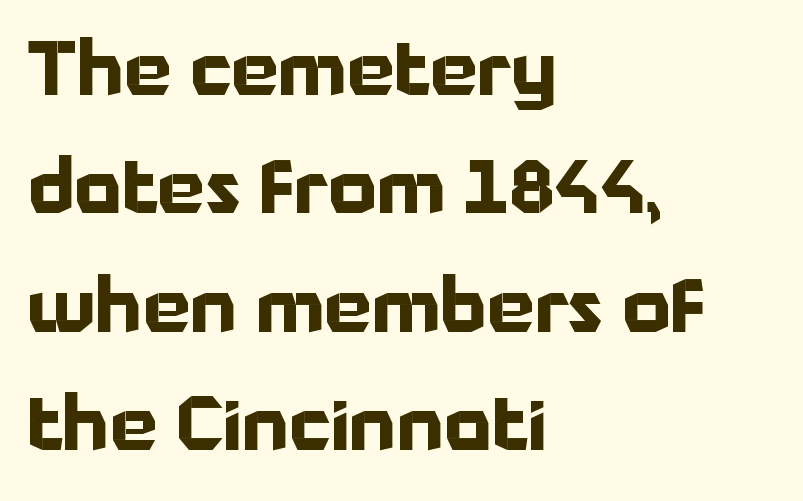
Honestly, the letter spacing is just normal — you wouldn't notice it. If you drew a ruler down the left edge, every line would touch it. A typesetter would call this proportional, since set widths differ per character. Reading down the column, the eye jumps a familiar distance to each next line.
